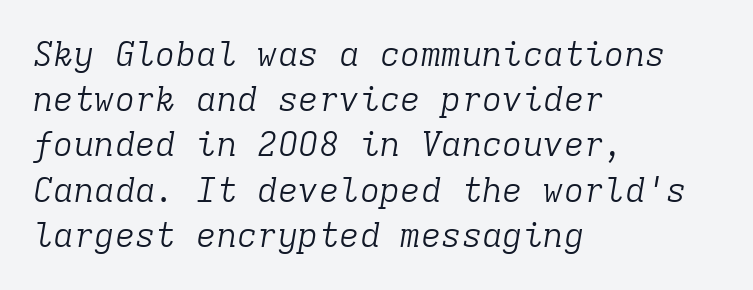
The image shows 34 px light serif type, italic (leaning right), monospaced; set left-aligned, normal line spacing (1.33x), normal letter spacing, not underlined; low stroke contrast and a medium x-height.
